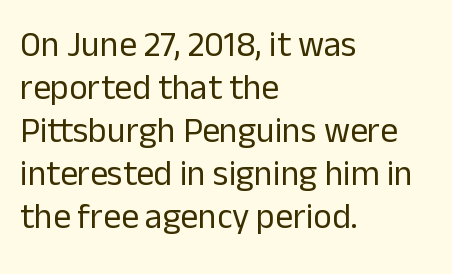
The face used here is rendered with its standard letterfit. The text block is weighted toward the left margin, trailing off unevenly rightward. Letters rest on an invisible, unmarked baseline. Nope, no serifs anywhere on these letters.
